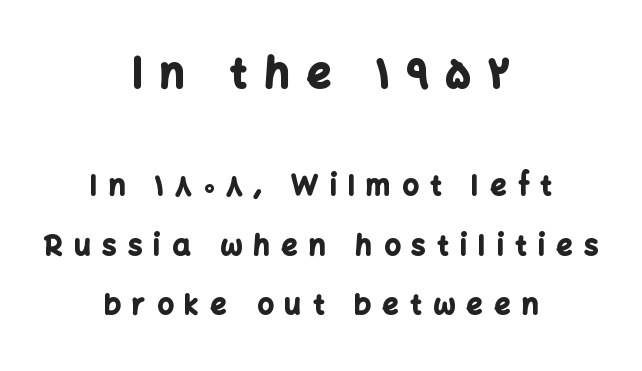
The image shows 42 px bold sans-serif type, upright; set centered, loose line spacing (2.13x), unusually wide letter spacing (+0.42 em), not underlined; the first (top) block is 1.5x larger; low stroke contrast and a medium x-height.
